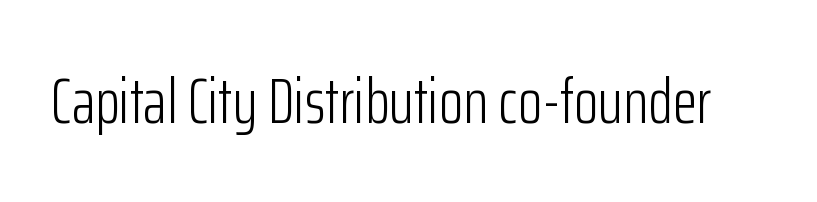
Proportional: the letters do not fall into vertical columns. I'd call this a sans setting — the letters go barefoot. Bold? No — there's no thickening of the strokes. Short note: letters normally spaced. This sample uses an upright cut, with every glyph sitting square on the baseline.
